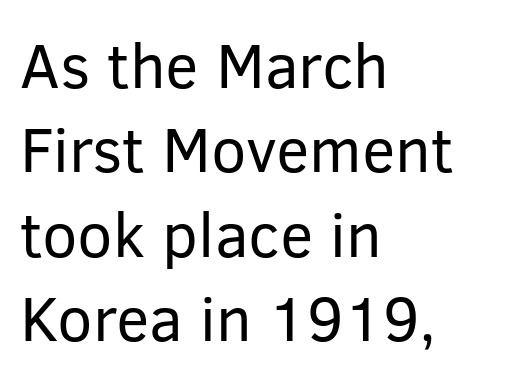
Q: Is the text bold? A: No.
Q: Is the text italic (slanted)? A: No, it is upright.
Q: Is the typeface a serif or a sans-serif typeface? A: Sans-serif.
Q: Is the text underlined? A: No.
Q: How is the paragraph aligned? A: Left-aligned.
Q: Is the spacing between letters normal or unusually wide? A: Normal.
Q: Is the spacing between lines tight, normal or loose? A: Normal.
Q: Width (condensed, normal, or wide)? A: Normal.
Q: Stroke contrast? A: Low.
Q: x-height? A: Medium.
Q: Monospaced? A: No.
